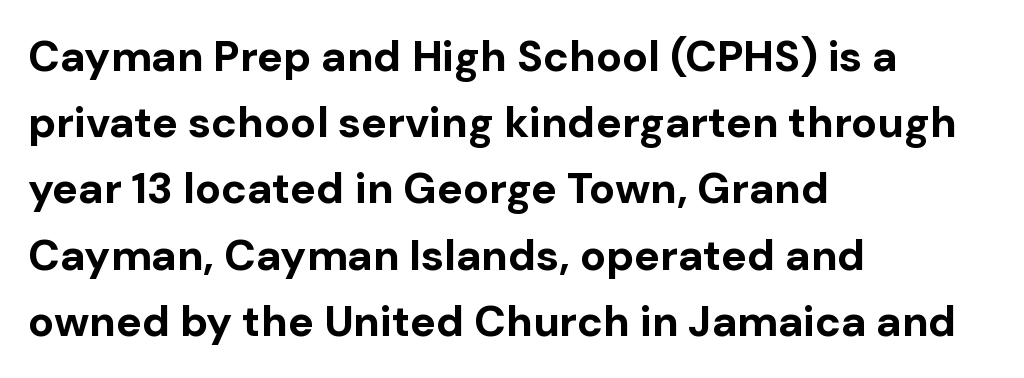
This sample uses plain, unmodified letter spacing. Short and long lines alike share a common starting point at left. Is the type bold? Yes — the strokes are clearly thick and heavy. If you measured baseline to baseline, you'd find a middling distance. Every character sits straight up, as roman type does. The words here are not underlined.
